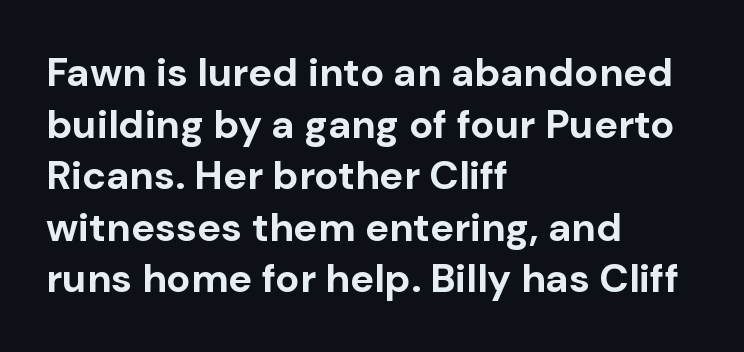
The text was rendered using a sans face with plain stroke endings. The foot of each line stays bare and open. The passage shown stacks its lines at a standard gap. Note the varied advance widths — an 'i' is clearly narrower than an 'm'.
